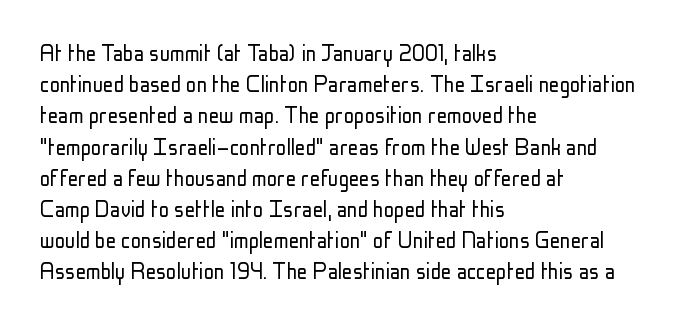
Q: Is the text bold? A: No.
Q: Is the text italic (slanted)? A: No, it is upright.
Q: Is the text underlined? A: No.
Q: How is the paragraph aligned? A: Left-aligned.
Q: Is the spacing between letters normal or unusually wide? A: Normal.
